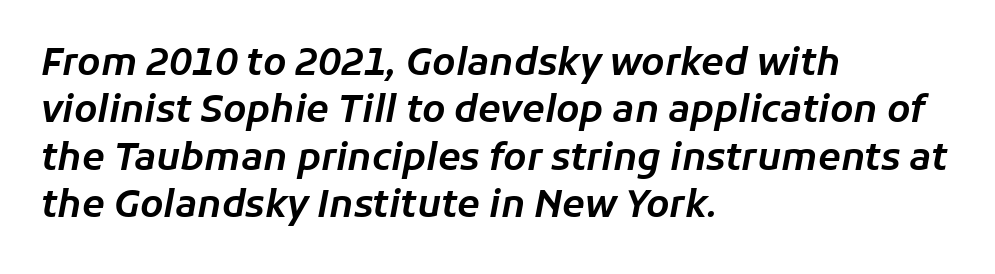
How would I describe the line gaps? Plain and ordinary. Short note: letters normally spaced. All the whitespace from short lines collects on the right. This sample has the flowing, uneven cadence of proportional lettering. Underlining? Definitely not there.
